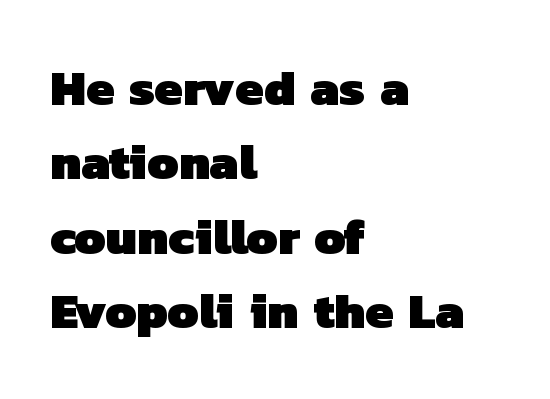
{"serif": "no", "bold": "yes", "weight": "heavy", "width": "normal", "stroke_contrast": "low", "x_height": "medium", "monospaced": "no", "underline": "no", "align": "left", "line_spacing": "normal", "line_spacing_ratio": 1.49, "letter_spacing": "normal", "letter_spacing_em": 0.0, "glyph_px": 50}
